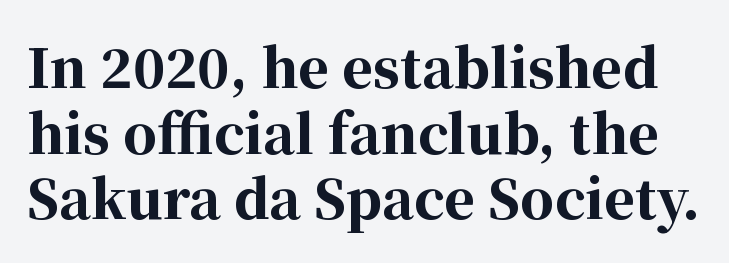
Letters rest on an invisible, unmarked baseline. The passage shown is typed in a proportional face where columns would drift. Its strokes are broad and dark, the hallmark of bold type. Posture: upright roman. Are there feet on the stems? There are — it's a serif. There is no visible air inserted between adjacent glyphs.
